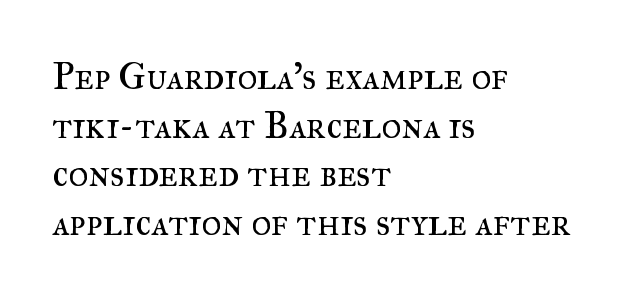
{"serif": "yes", "italic": "no", "bold": "no", "weight": "regular", "width": "normal", "stroke_contrast": "medium", "x_height": "small", "monospaced": "no", "underline": "no", "align": "left", "line_spacing": "normal", "line_spacing_ratio": 1.28, "letter_spacing": "normal", "letter_spacing_em": 0.0, "glyph_px": 38}
